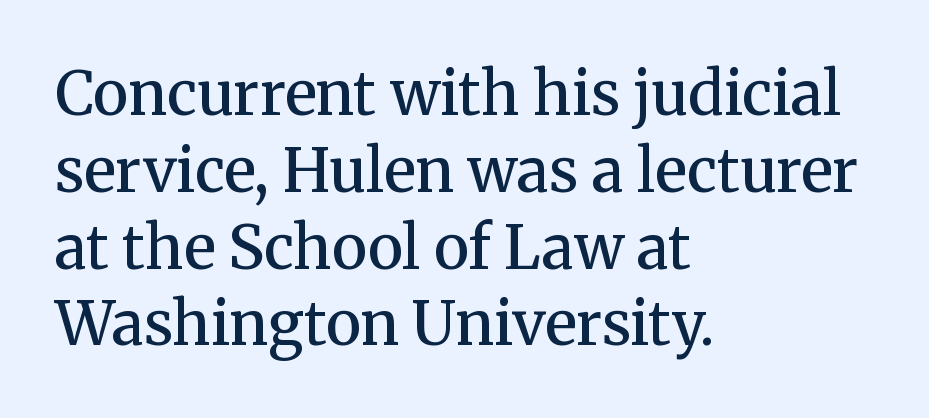
The image shows 60 px semibold serif type, upright; set left-aligned, normal line spacing (1.28x), normal letter spacing, not underlined; medium stroke contrast and a medium x-height.
